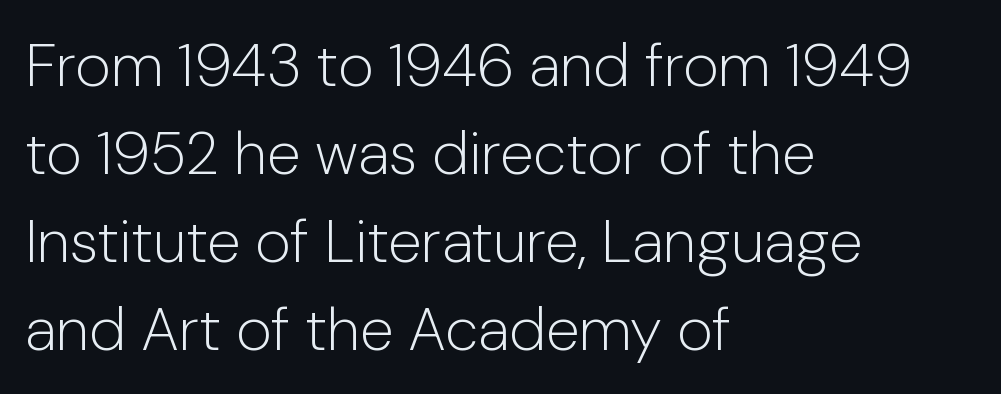
The image shows 61 px light sans-serif type, upright; set left-aligned, normal line spacing (1.44x), normal letter spacing, not underlined; low stroke contrast and a medium x-height.
